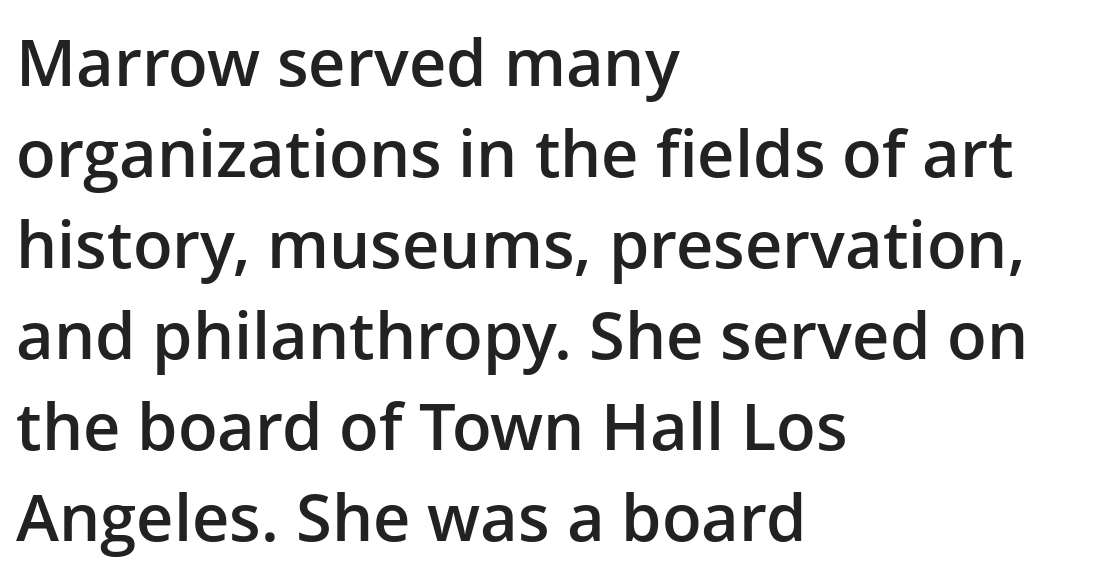
{"serif": "no", "italic": "no", "bold": "semi", "weight": "semibold", "width": "normal", "stroke_contrast": "low", "x_height": "medium", "monospaced": "no", "underline": "no", "align": "left", "line_spacing": "normal", "line_spacing_ratio": 1.4, "letter_spacing": "normal", "letter_spacing_em": 0.0, "glyph_px": 65}
